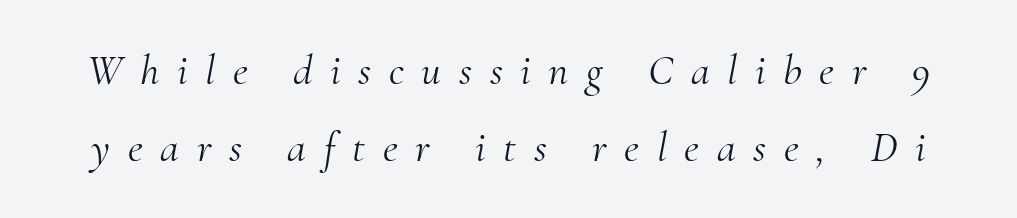
Underlining? Definitely not there. The letters carry serifs — small finishing strokes at the ends of their stems. The rendering inserts visible extra space after every character. Compared with a typical body face, this is equally light or lighter still.
